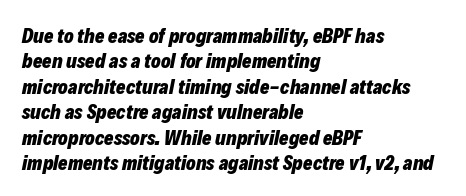
The image shows 20 px bold type, italic (leaning right); set left-aligned, normal line spacing (1.27x), normal letter spacing, not underlined.
